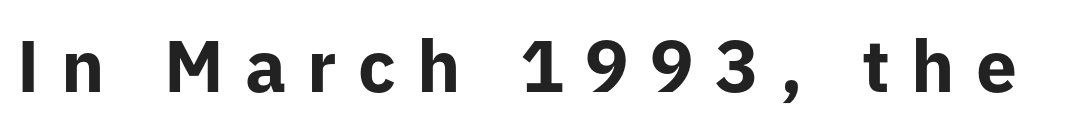
The image shows 73 px bold sans-serif type, upright; set unusually wide letter spacing (+0.29 em), not underlined; low stroke contrast and a medium x-height.
